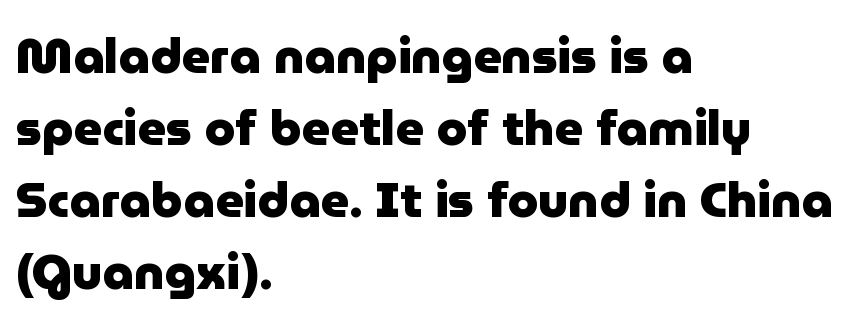
{"serif": "no", "italic": "no", "bold": "yes", "weight": "heavy", "width": "normal", "stroke_contrast": "low", "x_height": "medium", "monospaced": "no", "underline": "no", "align": "left", "line_spacing": "normal", "line_spacing_ratio": 1.47, "letter_spacing": "normal", "letter_spacing_em": 0.0, "glyph_px": 49}
